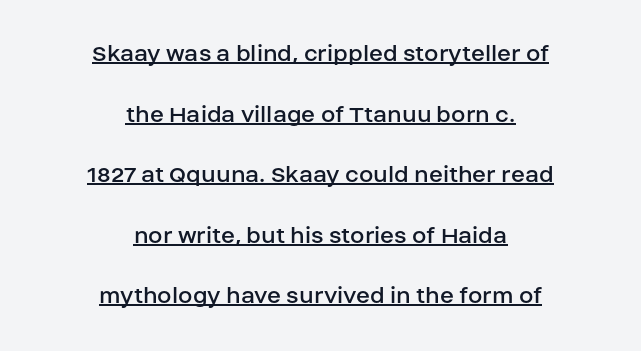
The image shows 26 px text type, upright; set centered, loose line spacing (2.33x), normal letter spacing, underlined.
